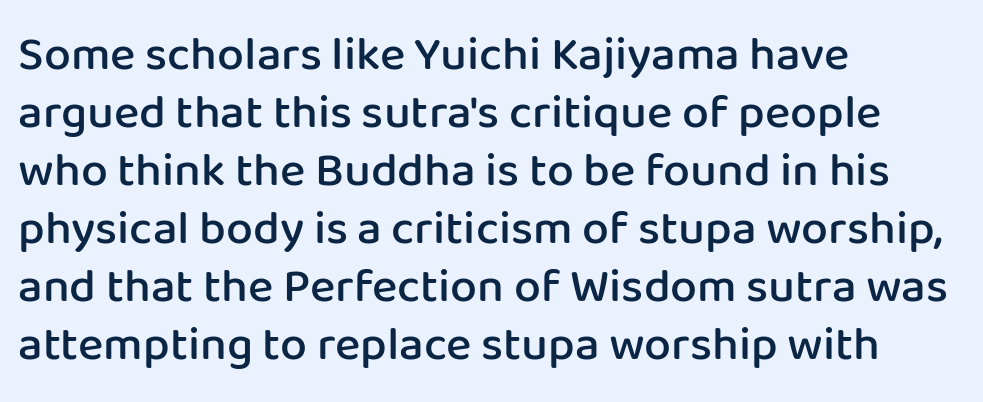
{"serif": "no", "italic": "no", "bold": "semi", "weight": "semibold", "width": "normal", "stroke_contrast": "low", "x_height": "medium", "monospaced": "no", "underline": "no", "align": "left", "line_spacing_ratio": 1.21, "letter_spacing": "normal", "letter_spacing_em": 0.0, "glyph_px": 48}
